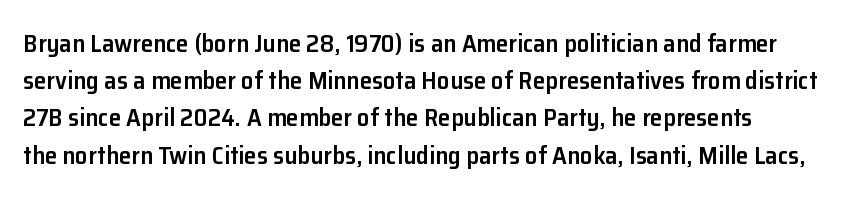
Normally led — the rows are evenly, conventionally spaced. Strokes here are thickened, but only to semibold level. Tracking value appears to be zero — textbook default spacing. A roman cut, with each character standing at attention. Teacher's note: observe the even left margin — that is flush-left alignment.
